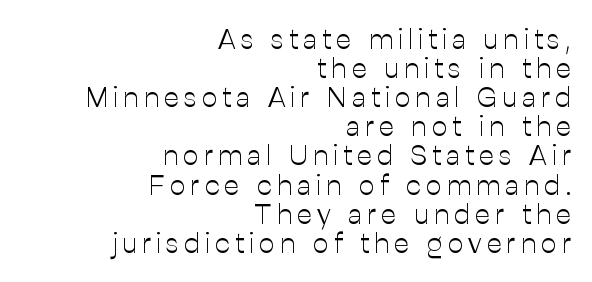
{"serif": "no", "italic": "no", "bold": "no", "weight": "light", "width": "normal", "stroke_contrast": "low", "x_height": "medium", "monospaced": "no", "underline": "no", "align": "right", "line_spacing": "tight", "line_spacing_ratio": 1.04, "glyph_px": 28}
